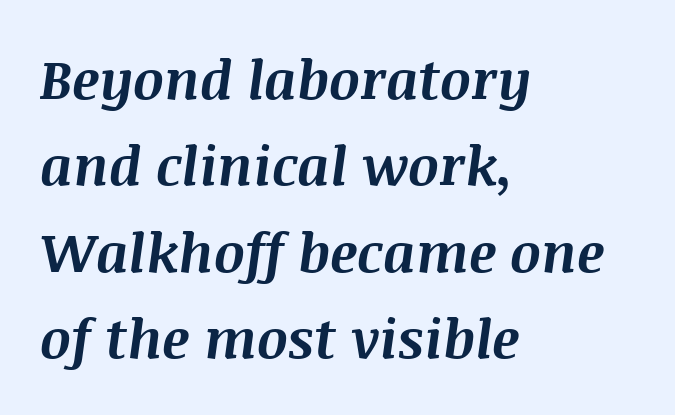
Q: Is the text bold? A: Yes.
Q: Is the text italic (slanted)? A: Yes, it leans right by about 8 degrees.
Q: Is the text underlined? A: No.
Q: How is the paragraph aligned? A: Left-aligned.
Q: Is the spacing between letters normal or unusually wide? A: Normal.
Q: Is the spacing between lines tight, normal or loose? A: Normal.
Q: Width (condensed, normal, or wide)? A: Normal.
Q: Stroke contrast? A: Medium.
Q: x-height? A: Large.
Q: Monospaced? A: No.
